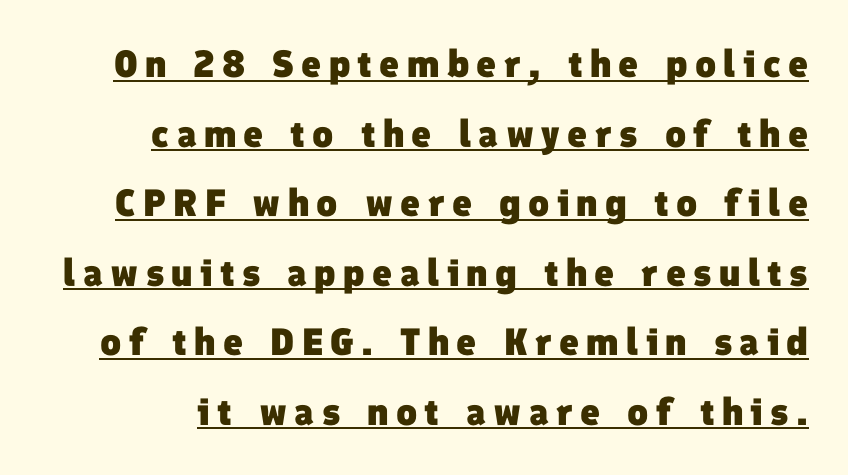
Q: Is the text bold? A: Yes.
Q: Is the typeface a serif or a sans-serif typeface? A: Sans-serif.
Q: Is the text underlined? A: Yes.
Q: Width (condensed, normal, or wide)? A: Normal.
Q: Stroke contrast? A: Low.
Q: x-height? A: Medium.
Q: Monospaced? A: No.
